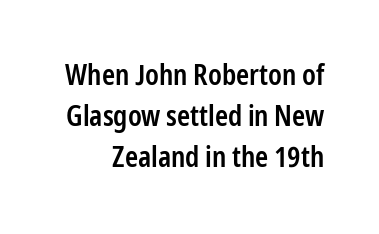
Q: Is the text bold? A: Semi-bold.
Q: Is the text italic (slanted)? A: No, it is upright.
Q: Is the typeface a serif or a sans-serif typeface? A: Sans-serif.
Q: Is the text underlined? A: No.
Q: How is the paragraph aligned? A: Right-aligned.
Q: Is the spacing between letters normal or unusually wide? A: Normal.
Q: Is the spacing between lines tight, normal or loose? A: Normal.
Q: Width (condensed, normal, or wide)? A: Condensed.
Q: Stroke contrast? A: Low.
Q: x-height? A: Medium.
Q: Monospaced? A: No.
